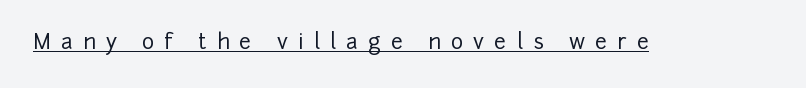
Q: Is the text italic (slanted)? A: No, it is upright.
Q: Is the text underlined? A: Yes.
Q: Is the spacing between letters normal or unusually wide? A: Unusually wide.
